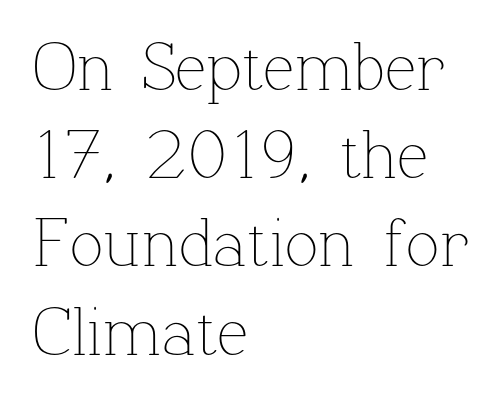
The image shows 70 px thin type, upright; set left-aligned, normal line spacing (1.26x), normal letter spacing, not underlined; low stroke contrast and a medium x-height.
